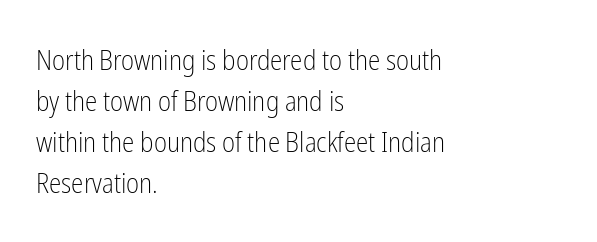
The image shows 28 px light, condensed sans-serif type, upright; set left-aligned, normal line spacing (1.46x), normal letter spacing, not underlined; low stroke contrast and a medium x-height.
